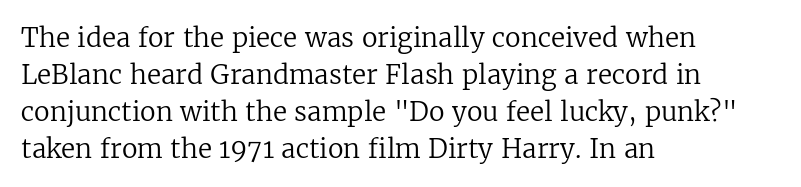
Rule under the text: the space is simply empty. The tracking reads as untouched default to a designer's eye. Compared with a typical body face, this is equally light or lighter still. A student would call this left alignment; a typographer would say flush left, rag right. The rows are spaced the way most documents space them.
